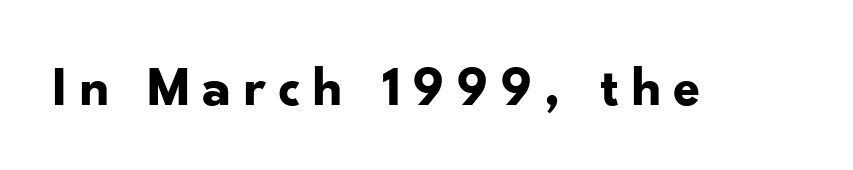
Each letter keeps its own natural width here, so spacing adapts to shape. Spacing between characters has been opened up far beyond the box default. Stroke terminals: plain, sans-serif. Heft: maximum for text — a bold.
